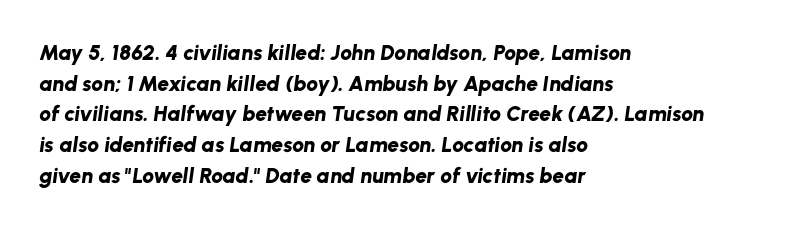
The rendering anchors every line to the left-hand side. Nothing unusual about the tracking: characters are spaced as the font intends. Weight: bold. Posture: slanted. The string is rendered with underlining switched off.
